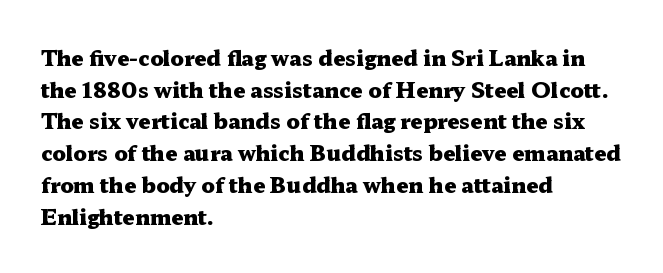
The image shows 21 px bold type, upright; set left-aligned, normal line spacing (1.51x), normal letter spacing, not underlined.
